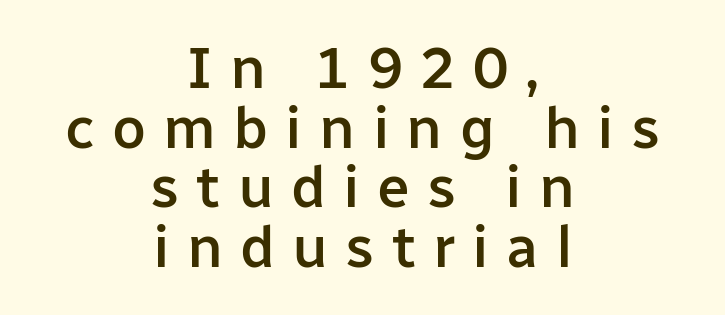
The block of text is dense from top to bottom, with scant space between rows. Letterform terminals end flat and unadorned throughout the passage. Students, this is semibold: more ink than regular, less than bold. Horizontally, the lines are justified to the midpoint only.
